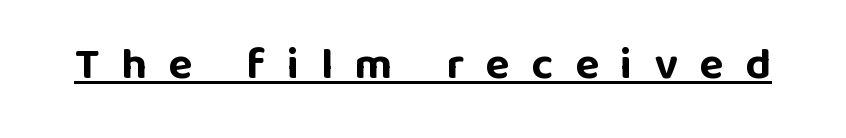
Q: Is the text bold? A: Yes.
Q: Is the text italic (slanted)? A: No, it is upright.
Q: Is the typeface a serif or a sans-serif typeface? A: Sans-serif.
Q: Is the text underlined? A: Yes.
Q: Is the spacing between letters normal or unusually wide? A: Unusually wide.
Q: Width (condensed, normal, or wide)? A: Normal.
Q: Stroke contrast? A: Low.
Q: x-height? A: Large.
Q: Monospaced? A: No.
